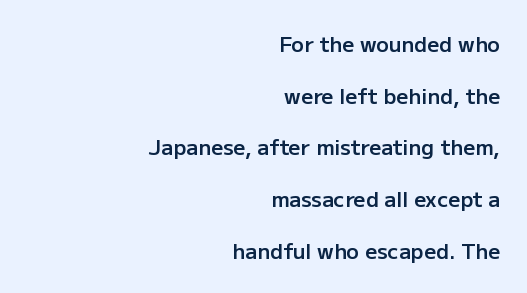
{"italic": "no", "bold": "semi", "underline": "no", "align": "right", "line_spacing": "loose", "line_spacing_ratio": 2.46, "letter_spacing": "normal", "letter_spacing_em": 0.0, "glyph_px": 21}
